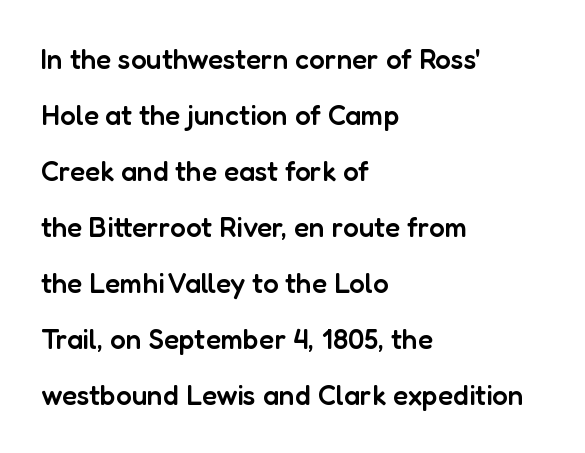
The image shows 28 px semibold sans-serif type, upright; set left-aligned, loose line spacing (2.0x), normal letter spacing, not underlined; low stroke contrast and a medium x-height.
